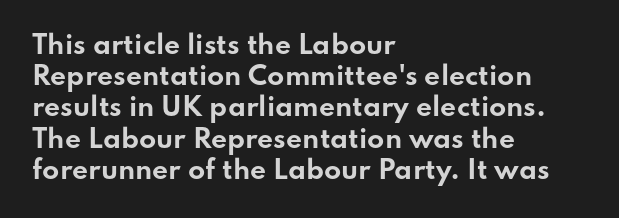
{"italic": "no", "bold": "yes", "underline": "no", "align": "left", "line_spacing": "normal", "line_spacing_ratio": 1.25, "letter_spacing": "normal", "letter_spacing_em": 0.0, "glyph_px": 25}
